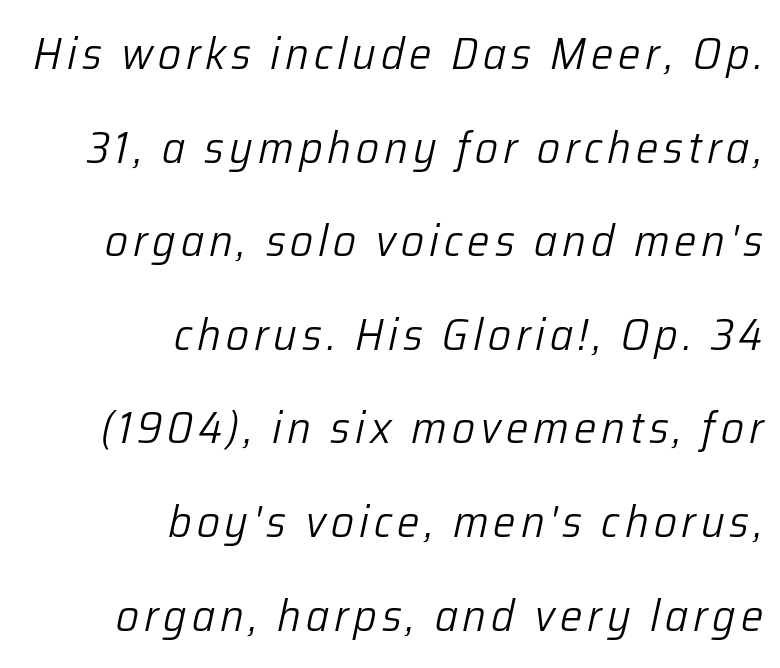
{"italic": "yes", "lean": "right", "slant_degrees": 12, "bold": "no", "weight": "light", "width": "normal", "stroke_contrast": "low", "x_height": "medium", "monospaced": "no", "underline": "no", "align": "right", "line_spacing": "loose", "line_spacing_ratio": 2.08, "glyph_px": 45}
